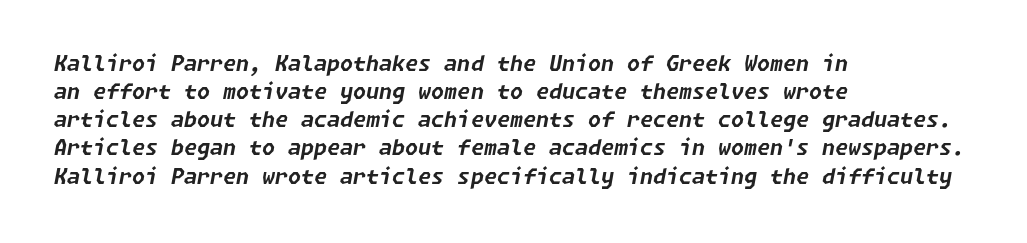
{"italic": "yes", "lean": "right", "slant_degrees": 11, "bold": "yes", "underline": "no", "align": "left", "line_spacing": "normal", "line_spacing_ratio": 1.34, "letter_spacing": "normal", "letter_spacing_em": 0.0, "glyph_px": 21}
